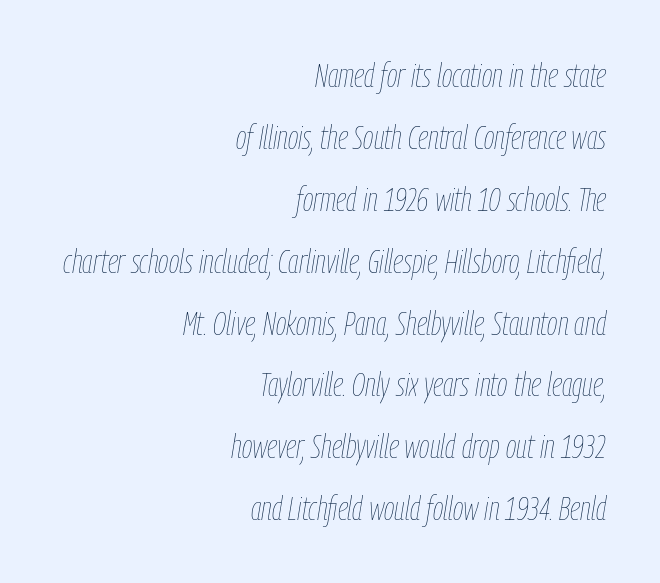
The image shows 34 px thin, condensed type, italic (leaning right); set right-aligned, line spacing 1.82x, normal letter spacing, not underlined; low stroke contrast and a medium x-height.
